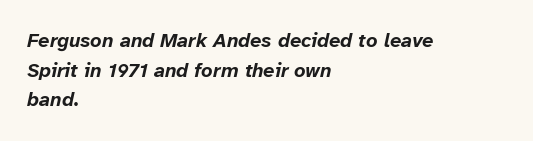
The image shows 20 px bold type, italic (leaning right); set left-aligned, normal line spacing (1.48x), normal letter spacing, not underlined.
